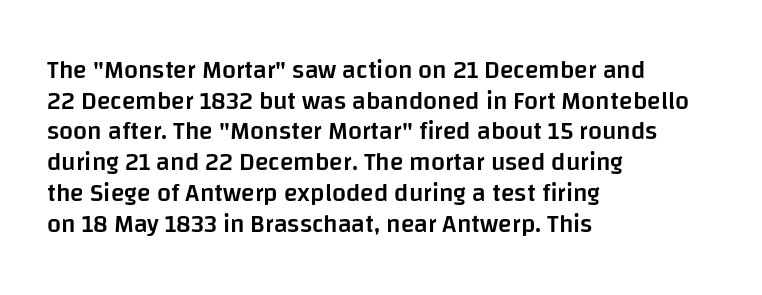
Q: Is the text bold? A: Semi-bold.
Q: Is the text italic (slanted)? A: No, it is upright.
Q: Is the text underlined? A: No.
Q: How is the paragraph aligned? A: Left-aligned.
Q: Is the spacing between letters normal or unusually wide? A: Normal.
